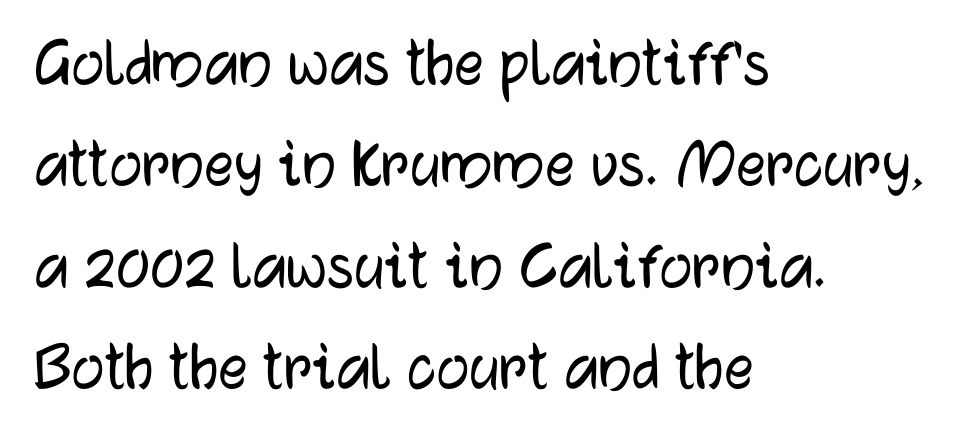
The image shows 73 px sans-serif type, upright; set left-aligned, normal line spacing (1.39x), normal letter spacing, not underlined; low stroke contrast and a medium x-height.
